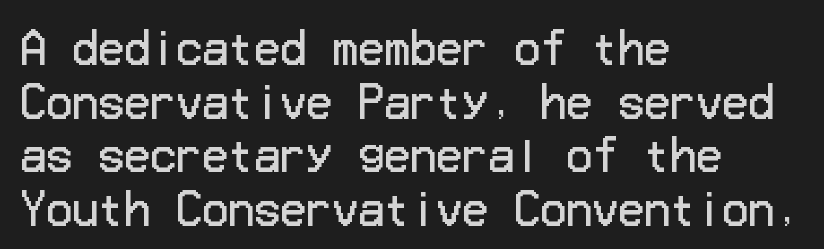
The image shows 43 px regular-weight sans-serif type, upright; set left-aligned, normal line spacing (1.25x), normal letter spacing, not underlined; low stroke contrast and a medium x-height.
